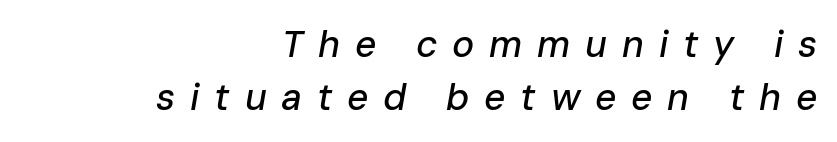
One glance says typical: line gaps are just what's usual. Has an underline been added? It has not. The letters advance in unequal steps, a hallmark of proportional type. The letters are slanted; this is an italic face. These lines are set flush right with a ragged left edge. This rendering widens character spacing well past its baseline value.
